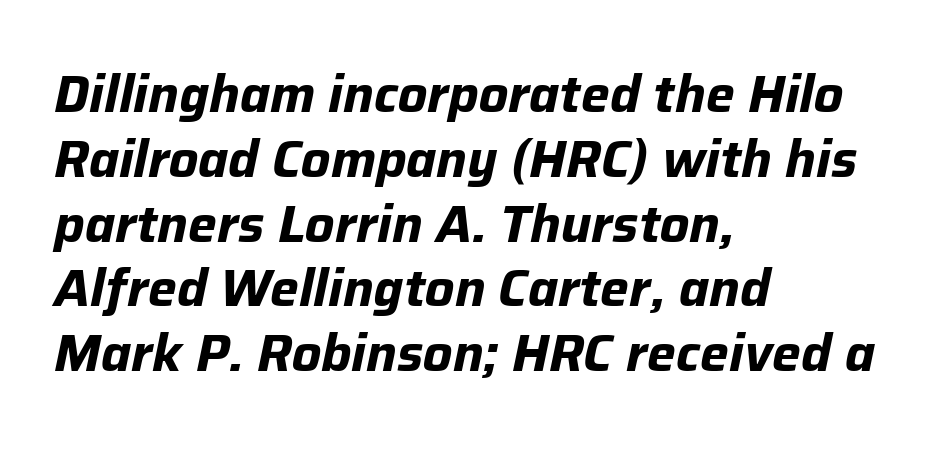
Q: Is the text bold? A: Yes.
Q: Is the text italic (slanted)? A: Yes, it leans right by about 12 degrees.
Q: Is the text underlined? A: No.
Q: How is the paragraph aligned? A: Left-aligned.
Q: Is the spacing between letters normal or unusually wide? A: Normal.
Q: Is the spacing between lines tight, normal or loose? A: Normal.
Q: Width (condensed, normal, or wide)? A: Normal.
Q: Stroke contrast? A: Low.
Q: x-height? A: Medium.
Q: Monospaced? A: No.
